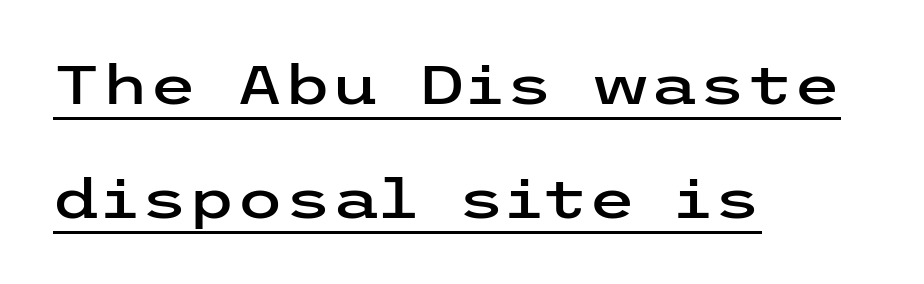
{"serif": "no", "italic": "no", "width": "wide", "stroke_contrast": "low", "x_height": "medium", "underline": "yes", "align": "left", "line_spacing": "loose", "line_spacing_ratio": 2.08, "letter_spacing": "normal", "letter_spacing_em": 0.0, "glyph_px": 55}
